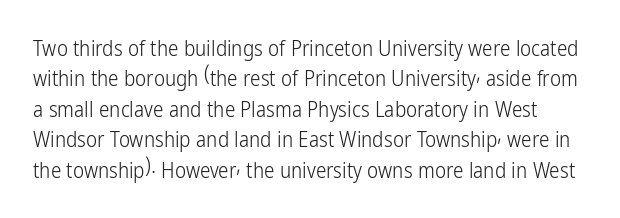
The image shows 21 px text type, upright; set normal line spacing (1.45x), normal letter spacing, not underlined.
